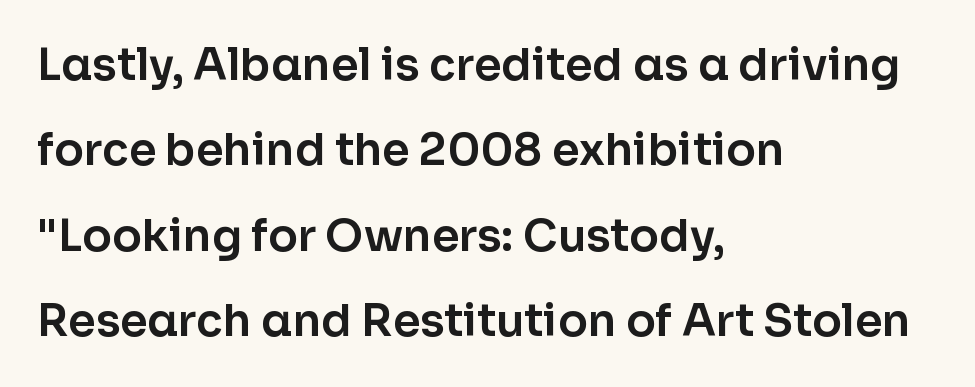
The image shows 44 px sans-serif type, upright; set left-aligned, loose line spacing (1.94x), normal letter spacing, not underlined; low stroke contrast and a medium x-height.
